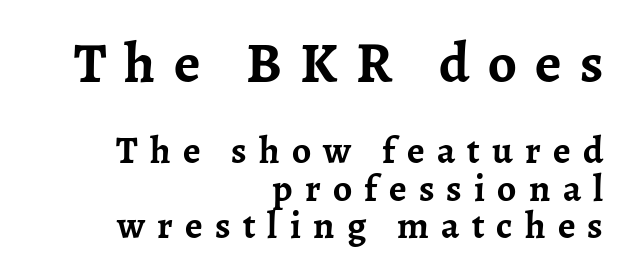
{"serif": "yes", "italic": "no", "bold": "yes", "weight": "semibold", "width": "normal", "stroke_contrast": "low", "x_height": "medium", "monospaced": "no", "underline": "no", "align": "right", "line_spacing": "tight", "line_spacing_ratio": 0.99, "letter_spacing": "wide", "letter_spacing_em": 0.32, "larger_block": "first", "size_ratio": 1.5, "glyph_px": 57}
